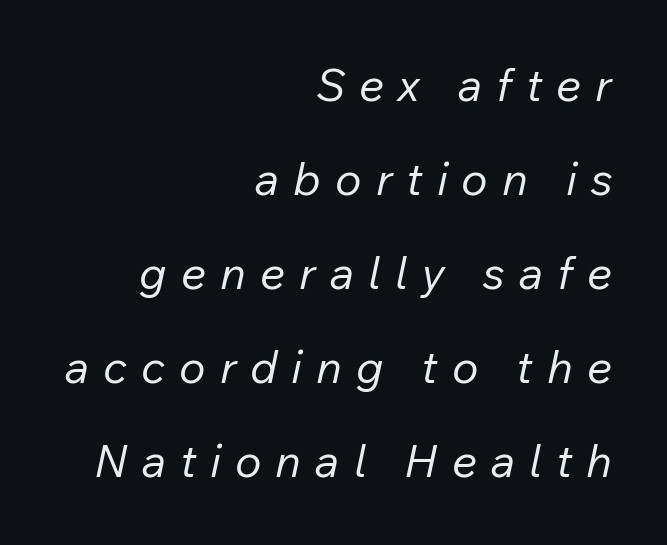
{"italic": "yes", "lean": "right", "slant_degrees": 12, "bold": "no", "weight": "regular", "width": "normal", "stroke_contrast": "low", "x_height": "medium", "monospaced": "no", "underline": "no", "align": "right", "line_spacing": "loose", "line_spacing_ratio": 2.09, "letter_spacing": "wide", "letter_spacing_em": 0.31, "glyph_px": 45}
